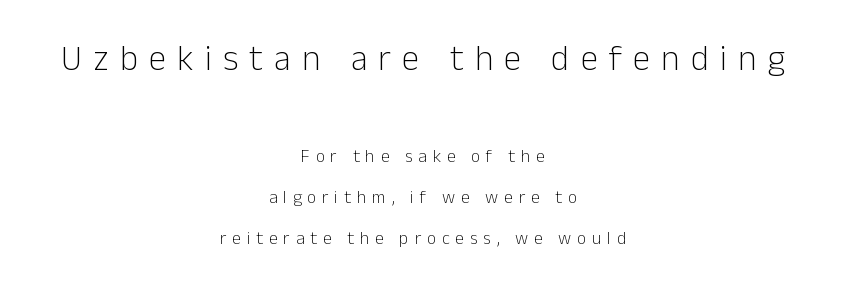
{"serif": "no", "italic": "no", "bold": "no", "weight": "light", "width": "normal", "stroke_contrast": "low", "x_height": "medium", "monospaced": "no", "underline": "no", "align": "center", "line_spacing": "loose", "line_spacing_ratio": 2.27, "letter_spacing": "wide", "letter_spacing_em": 0.32, "larger_block": "first", "size_ratio": 1.94, "glyph_px": 35}
